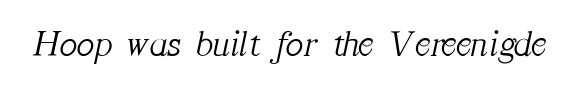
Q: Is the text bold? A: No.
Q: Is the text italic (slanted)? A: Yes, it leans right by about 12 degrees.
Q: Is the typeface a serif or a sans-serif typeface? A: Serif.
Q: Is the text underlined? A: No.
Q: Is the spacing between letters normal or unusually wide? A: Normal.
Q: Width (condensed, normal, or wide)? A: Normal.
Q: Stroke contrast? A: Medium.
Q: x-height? A: Medium.
Q: Monospaced? A: No.
